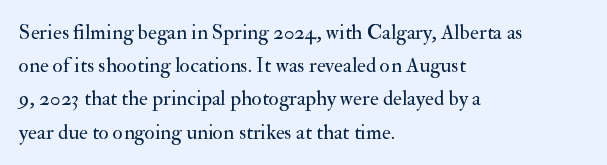
{"italic": "no", "bold": "no", "underline": "no", "align": "left", "line_spacing": "normal", "line_spacing_ratio": 1.58, "letter_spacing": "normal", "letter_spacing_em": 0.0, "glyph_px": 21}
